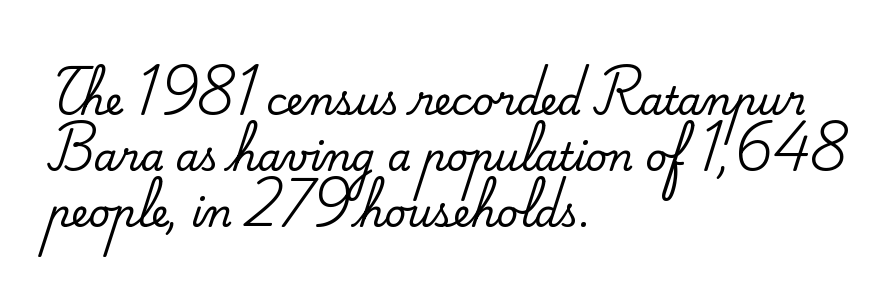
Q: Is the text italic (slanted)? A: Yes.
Q: Is the typeface a serif or a sans-serif typeface? A: Serif.
Q: Is the text underlined? A: No.
Q: How is the paragraph aligned? A: Left-aligned.
Q: Is the spacing between letters normal or unusually wide? A: Normal.
Q: Is the spacing between lines tight, normal or loose? A: Normal.
Q: Width (condensed, normal, or wide)? A: Normal.
Q: Stroke contrast? A: Medium.
Q: x-height? A: Small.
Q: Monospaced? A: No.
